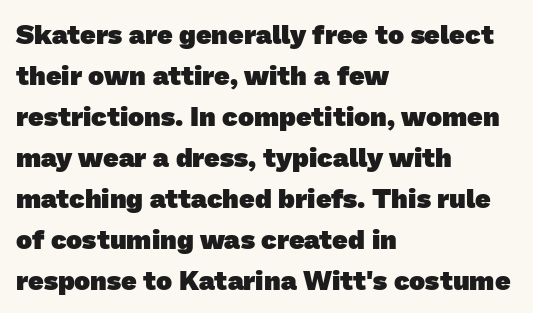
Q: Is the text bold? A: Yes.
Q: Is the text underlined? A: No.
Q: How is the paragraph aligned? A: Left-aligned.
Q: Is the spacing between letters normal or unusually wide? A: Normal.
Q: Is the spacing between lines tight, normal or loose? A: Normal.
